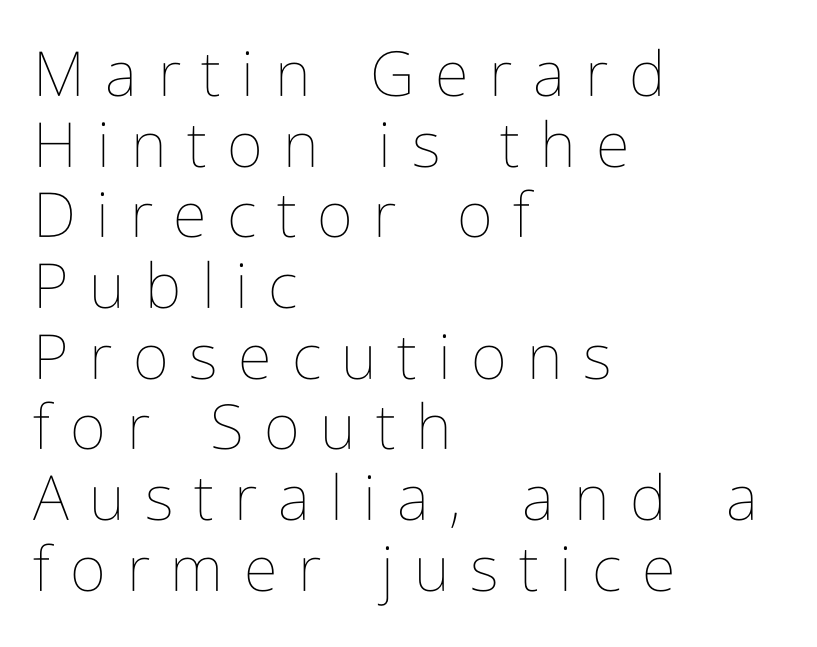
{"italic": "no", "bold": "no", "weight": "thin", "width": "condensed", "stroke_contrast": "low", "x_height": "medium", "monospaced": "no", "underline": "no", "align": "left", "line_spacing": "tight", "line_spacing_ratio": 1.14, "letter_spacing": "wide", "letter_spacing_em": 0.33, "glyph_px": 62}
